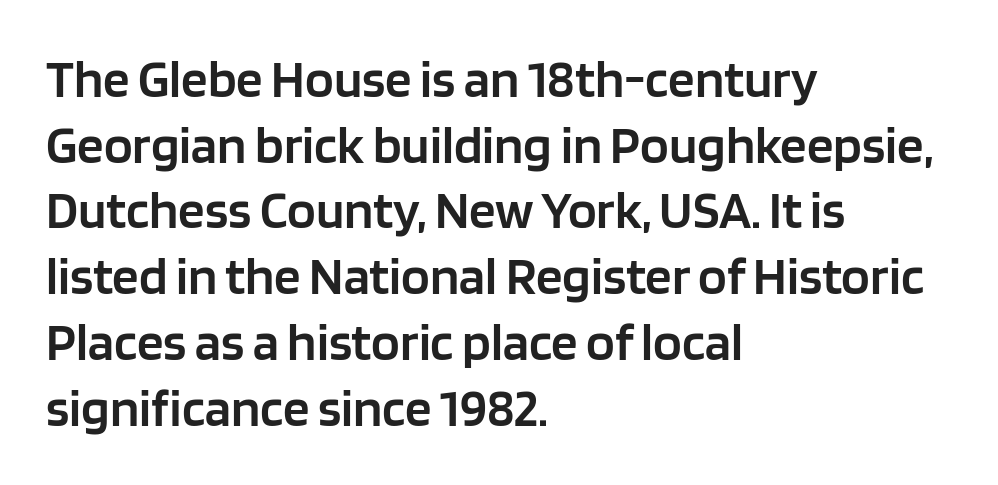
These lines are rendered in a variable-pitch font. These lines are composed in type without serifs. Plain, unruled lines of type. Does extra space separate the letters? No, they use regular spacing. Weight check: semibold — heavier than regular, not quite bold. The text block is weighted toward the left margin, trailing off unevenly rightward.
